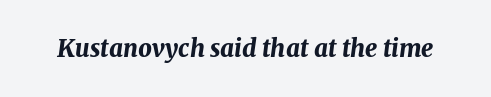
The image shows 24 px bold type, italic (leaning right); set normal letter spacing, not underlined.
